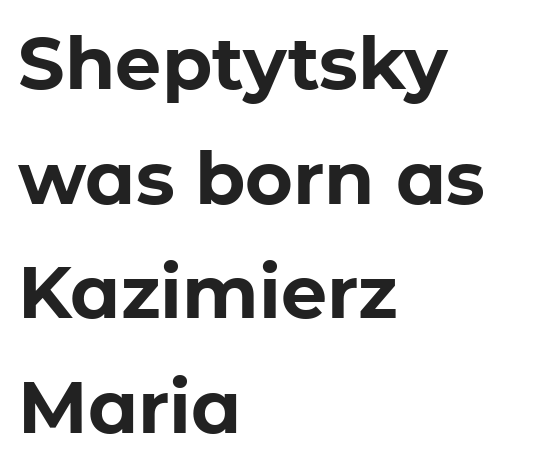
{"serif": "no", "italic": "no", "bold": "yes", "weight": "bold", "width": "normal", "stroke_contrast": "low", "x_height": "medium", "monospaced": "no", "underline": "no", "align": "left", "line_spacing": "normal", "line_spacing_ratio": 1.57, "letter_spacing": "normal", "letter_spacing_em": 0.0, "glyph_px": 73}
